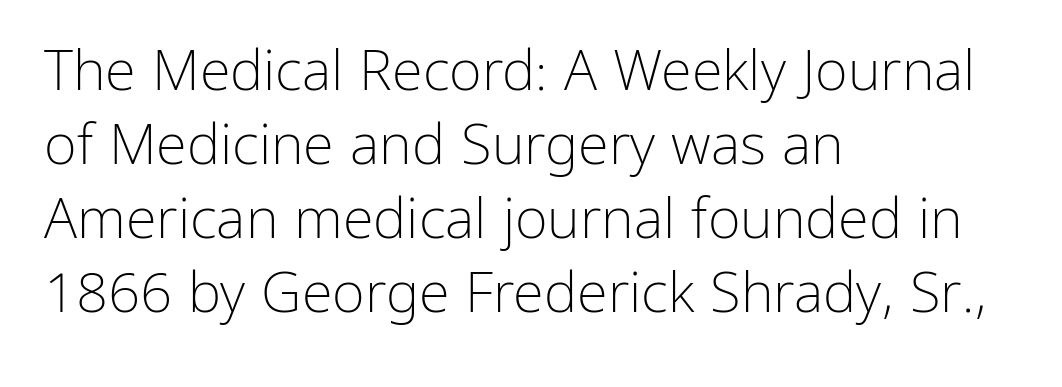
Q: Is the text bold? A: No.
Q: Is the text italic (slanted)? A: No, it is upright.
Q: Is the typeface a serif or a sans-serif typeface? A: Sans-serif.
Q: Is the text underlined? A: No.
Q: How is the paragraph aligned? A: Left-aligned.
Q: Is the spacing between letters normal or unusually wide? A: Normal.
Q: Is the spacing between lines tight, normal or loose? A: Normal.
Q: Width (condensed, normal, or wide)? A: Normal.
Q: Stroke contrast? A: Low.
Q: x-height? A: Medium.
Q: Monospaced? A: No.
